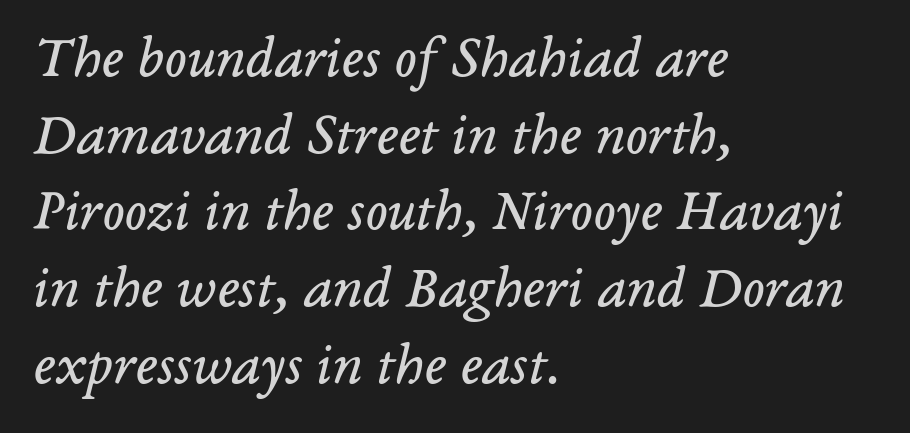
{"serif": "yes", "italic": "yes", "lean": "right", "slant_degrees": 14, "bold": "no", "weight": "regular", "width": "normal", "stroke_contrast": "low", "x_height": "medium", "monospaced": "no", "underline": "no", "align": "left", "line_spacing": "normal", "line_spacing_ratio": 1.3, "letter_spacing": "normal", "letter_spacing_em": 0.0, "glyph_px": 59}
